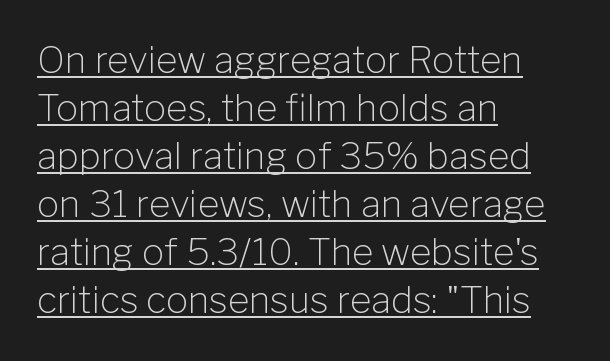
{"serif": "no", "italic": "no", "bold": "no", "weight": "light", "width": "normal", "stroke_contrast": "low", "x_height": "medium", "monospaced": "no", "underline": "yes", "align": "left", "line_spacing": "normal", "line_spacing_ratio": 1.3, "letter_spacing": "normal", "letter_spacing_em": 0.0, "glyph_px": 37}
